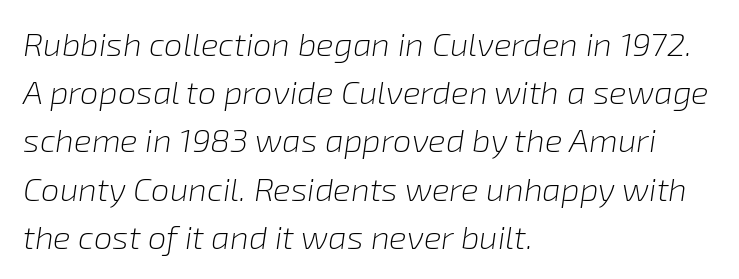
The image shows 33 px light type, italic (leaning right); set left-aligned, normal line spacing (1.46x), normal letter spacing, not underlined; low stroke contrast and a medium x-height.
